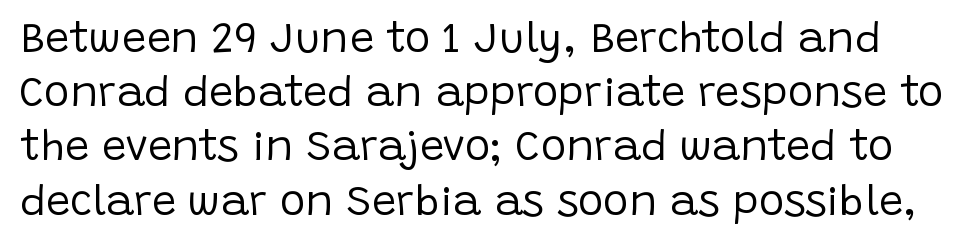
Q: Is the text bold? A: No.
Q: Is the text italic (slanted)? A: No, it is upright.
Q: Is the typeface a serif or a sans-serif typeface? A: Sans-serif.
Q: Is the text underlined? A: No.
Q: Is the spacing between letters normal or unusually wide? A: Normal.
Q: Is the spacing between lines tight, normal or loose? A: Normal.
Q: Width (condensed, normal, or wide)? A: Normal.
Q: Stroke contrast? A: Low.
Q: x-height? A: Large.
Q: Monospaced? A: No.
